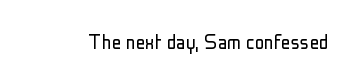
Q: Is the text bold? A: No.
Q: Is the text italic (slanted)? A: No, it is upright.
Q: Is the text underlined? A: No.
Q: Is the spacing between letters normal or unusually wide? A: Normal.
